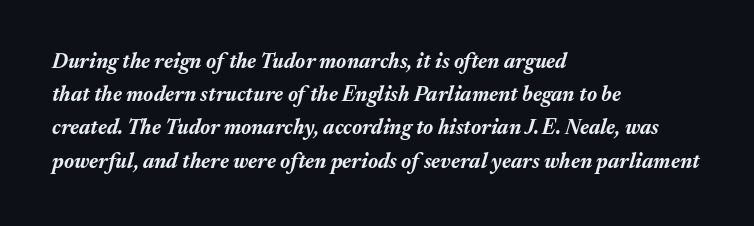
The image shows 21 px bold type, italic (leaning right); set left-aligned, normal line spacing (1.58x), normal letter spacing, not underlined.
